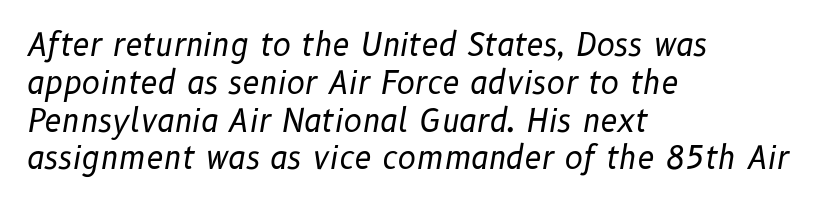
Q: Is the text bold? A: No.
Q: Is the text italic (slanted)? A: Yes, it leans right by about 10 degrees.
Q: Is the text underlined? A: No.
Q: How is the paragraph aligned? A: Left-aligned.
Q: Is the spacing between letters normal or unusually wide? A: Normal.
Q: Width (condensed, normal, or wide)? A: Normal.
Q: Stroke contrast? A: Low.
Q: x-height? A: Medium.
Q: Monospaced? A: No.
